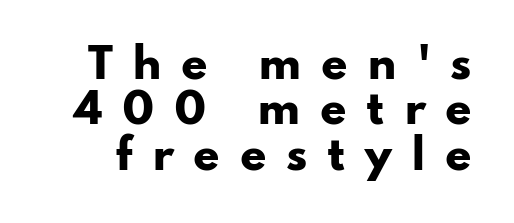
Posture: upright roman. Decoration check: the copy has no underline. Look at the bottom of the vertical strokes: they stop flat, with no serifs. Heavy-handed strokes throughout: this text is bold.
